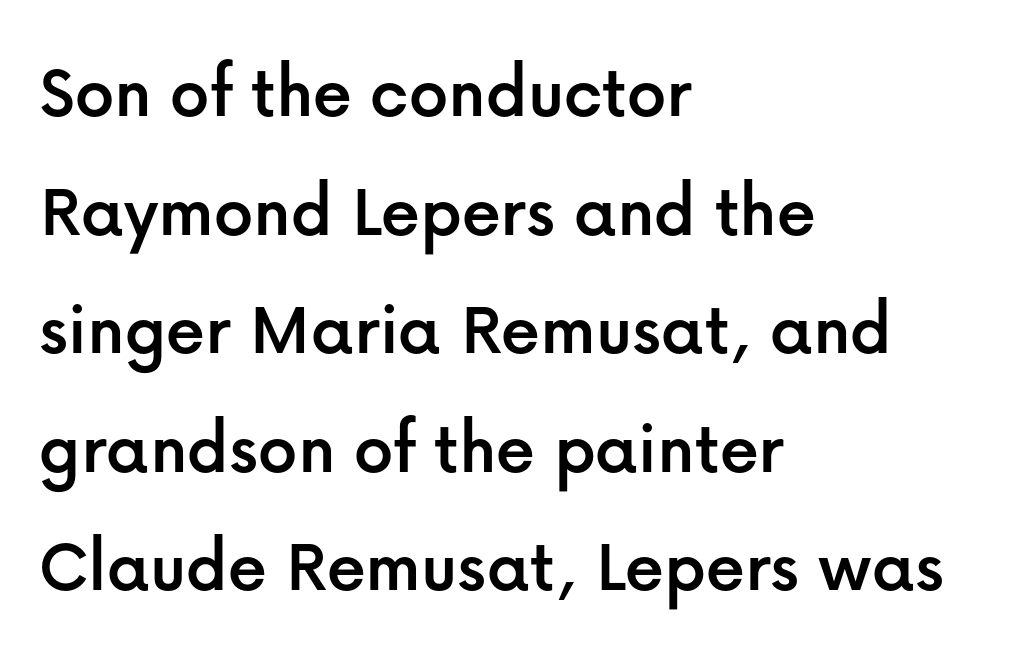
The image shows 77 px sans-serif type, upright; set left-aligned, normal line spacing (1.54x), normal letter spacing, not underlined; low stroke contrast and a medium x-height.
